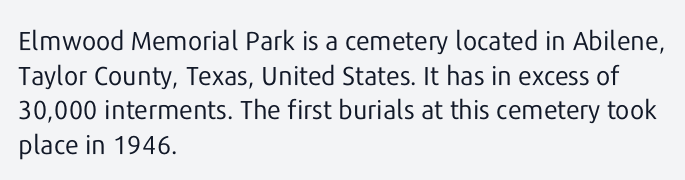
No chunkiness to these letters — they're not bold. A classic flush-left, rag-right setting is used for this passage. One glance says typical: line gaps are just what's usual. The letters sit at their default tracking, neither squeezed nor spread.
